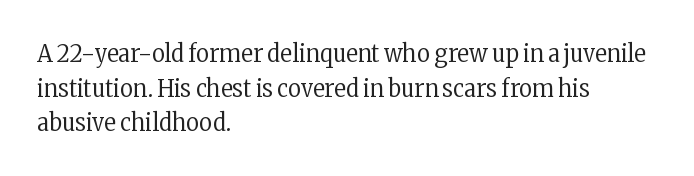
The letters stand straight up with perfectly vertical stems. The typesetter chose a ragged-right arrangement here. What's the leading like? Ordinary, nothing unusual. Nothing unusual about the tracking: characters are spaced as the font intends. Is the stroke heavy? The answer is a plain regular-or-lighter.
